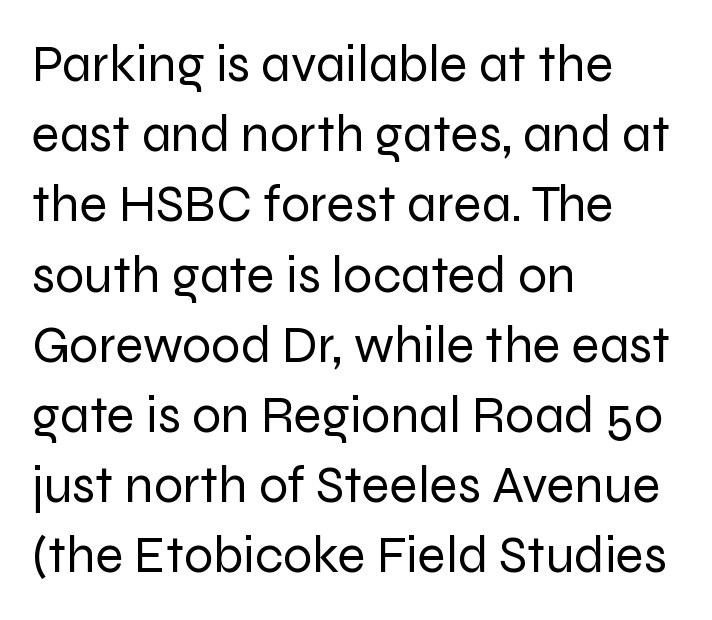
Q: Is the text bold? A: No.
Q: Is the text italic (slanted)? A: No, it is upright.
Q: Is the typeface a serif or a sans-serif typeface? A: Sans-serif.
Q: Is the text underlined? A: No.
Q: How is the paragraph aligned? A: Left-aligned.
Q: Is the spacing between letters normal or unusually wide? A: Normal.
Q: Is the spacing between lines tight, normal or loose? A: Normal.
Q: Width (condensed, normal, or wide)? A: Normal.
Q: Stroke contrast? A: Low.
Q: x-height? A: Medium.
Q: Monospaced? A: No.
